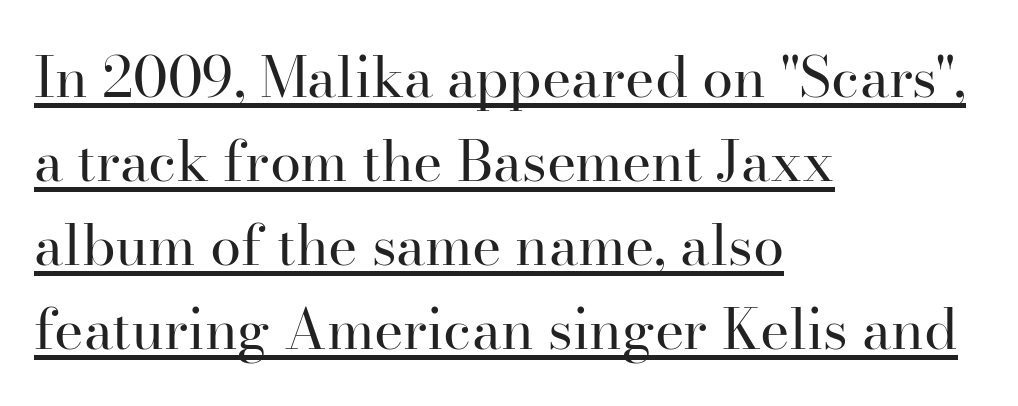
Q: Is the text bold? A: No.
Q: Is the text italic (slanted)? A: No, it is upright.
Q: Is the typeface a serif or a sans-serif typeface? A: Serif.
Q: Is the text underlined? A: Yes.
Q: How is the paragraph aligned? A: Left-aligned.
Q: Is the spacing between letters normal or unusually wide? A: Normal.
Q: Is the spacing between lines tight, normal or loose? A: Normal.
Q: Width (condensed, normal, or wide)? A: Normal.
Q: Stroke contrast? A: High.
Q: x-height? A: Small.
Q: Monospaced? A: No.
